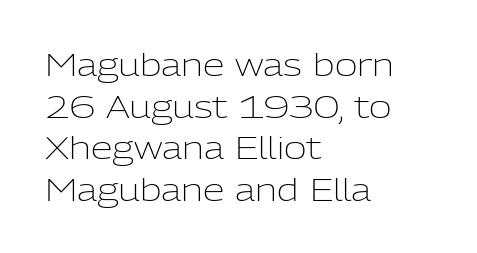
{"serif": "no", "italic": "no", "bold": "no", "weight": "light", "width": "normal", "stroke_contrast": "low", "x_height": "medium", "monospaced": "no", "underline": "no", "align": "left", "line_spacing": "normal", "line_spacing_ratio": 1.34, "letter_spacing": "normal", "letter_spacing_em": 0.0, "glyph_px": 31}
